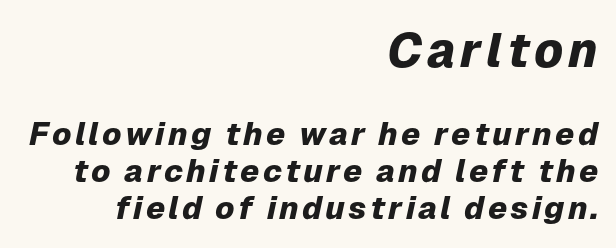
{"italic": "yes", "lean": "right", "slant_degrees": 12, "bold": "yes", "weight": "heavy", "width": "normal", "stroke_contrast": "low", "x_height": "medium", "monospaced": "no", "underline": "no", "align": "right", "line_spacing_ratio": 1.16, "larger_block": "first", "size_ratio": 1.5, "glyph_px": 48}
